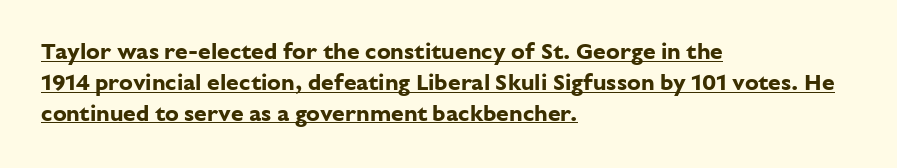
The image shows 23 px bold type, upright; set left-aligned, normal line spacing (1.34x), normal letter spacing, underlined.
